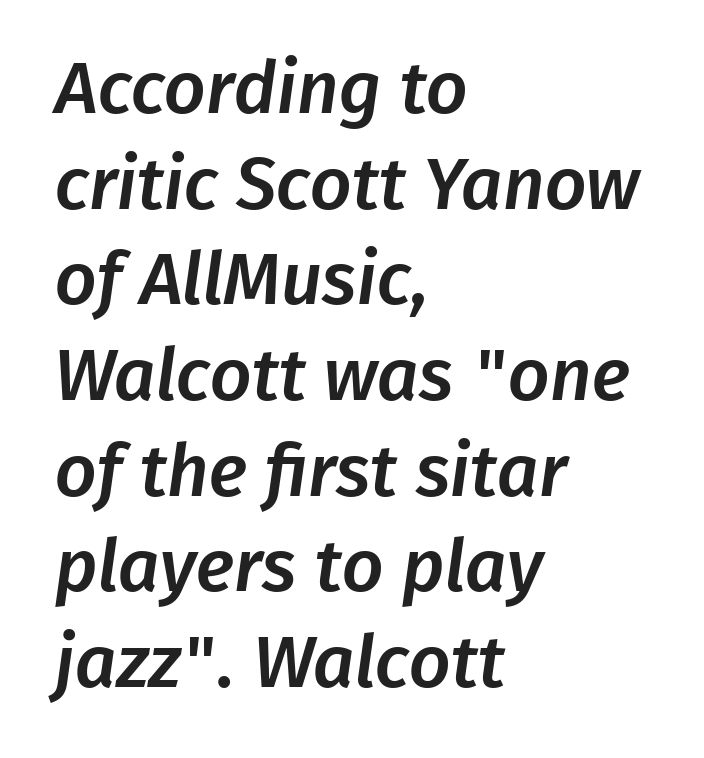
Q: Is the typeface a serif or a sans-serif typeface? A: Sans-serif.
Q: Is the text underlined? A: No.
Q: How is the paragraph aligned? A: Left-aligned.
Q: Is the spacing between letters normal or unusually wide? A: Normal.
Q: Is the spacing between lines tight, normal or loose? A: Normal.
Q: Width (condensed, normal, or wide)? A: Normal.
Q: Stroke contrast? A: Low.
Q: x-height? A: Medium.
Q: Monospaced? A: No.
